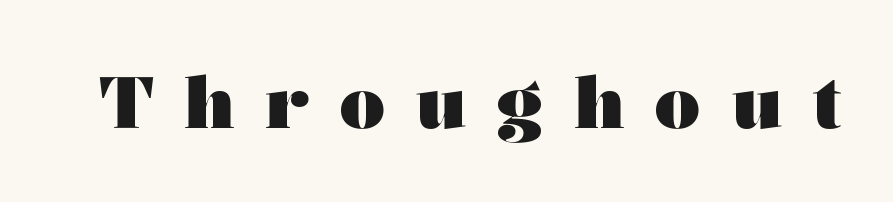
The image shows 72 px heavy, wide serif type, upright; set unusually wide letter spacing (+0.43 em), not underlined; medium stroke contrast and a medium x-height.
